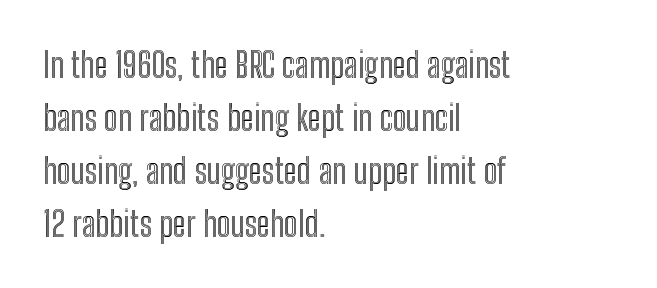
Q: Is the text italic (slanted)? A: No, it is upright.
Q: Is the text underlined? A: No.
Q: How is the paragraph aligned? A: Left-aligned.
Q: Is the spacing between letters normal or unusually wide? A: Normal.
Q: Is the spacing between lines tight, normal or loose? A: Normal.
Q: Width (condensed, normal, or wide)? A: Condensed.
Q: x-height? A: Medium.
Q: Monospaced? A: No.
